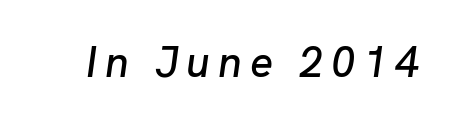
The image shows 43 px text type, italic (leaning right); set not underlined; low stroke contrast and a medium x-height.
